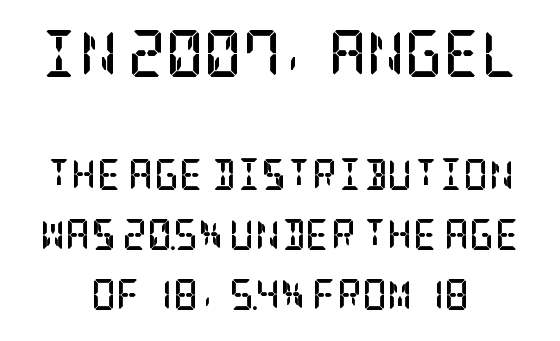
The image shows 47 px semibold, condensed serif type, upright; set centered, loose line spacing (1.94x), normal letter spacing, not underlined; the first (top) block is 1.52x larger; low stroke contrast and a large x-height.
